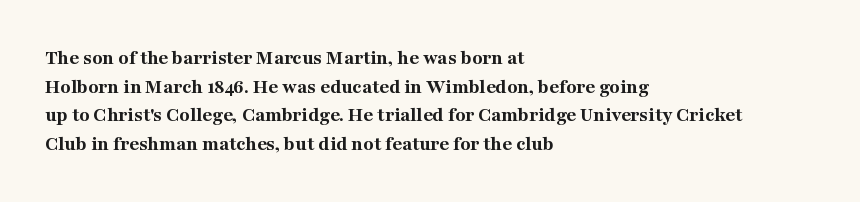
{"italic": "no", "bold": "yes", "underline": "no", "align": "left", "line_spacing": "normal", "line_spacing_ratio": 1.36, "letter_spacing": "normal", "letter_spacing_em": 0.0, "glyph_px": 21}
